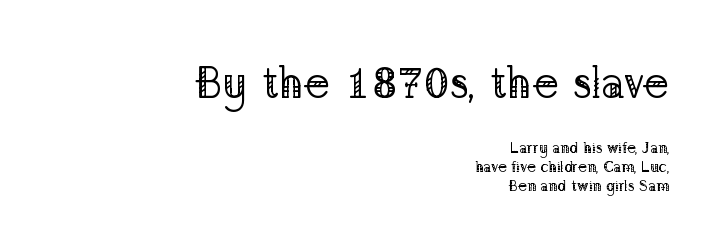
{"serif": "yes", "italic": "no", "bold": "no", "weight": "regular", "width": "normal", "stroke_contrast": "low", "x_height": "medium", "monospaced": "no", "underline": "no", "align": "right", "line_spacing": "normal", "line_spacing_ratio": 1.25, "letter_spacing": "normal", "letter_spacing_em": 0.0, "larger_block": "first", "size_ratio": 2.93, "glyph_px": 44}
